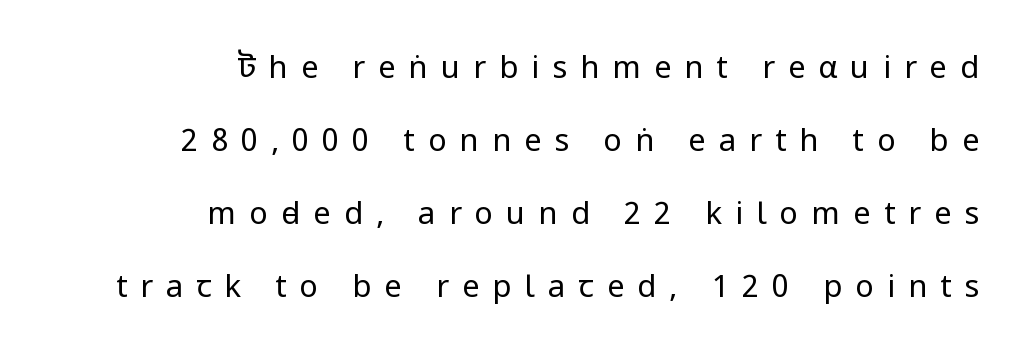
Q: Is the text bold? A: No.
Q: Is the text italic (slanted)? A: No, it is upright.
Q: Is the typeface a serif or a sans-serif typeface? A: Sans-serif.
Q: Is the text underlined? A: No.
Q: How is the paragraph aligned? A: Right-aligned.
Q: Is the spacing between letters normal or unusually wide? A: Unusually wide.
Q: Is the spacing between lines tight, normal or loose? A: Loose.
Q: Width (condensed, normal, or wide)? A: Condensed.
Q: Stroke contrast? A: Low.
